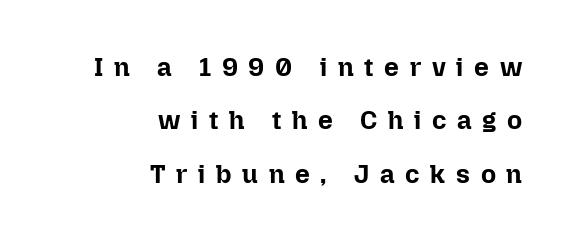
{"italic": "no", "bold": "yes", "underline": "no", "align": "right", "line_spacing": "loose", "line_spacing_ratio": 2.05, "letter_spacing": "wide", "letter_spacing_em": 0.41, "glyph_px": 26}
